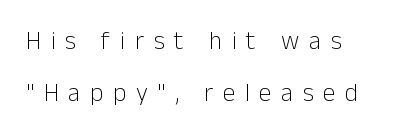
The image shows 25 px text type, upright; set left-aligned, loose line spacing (2.09x), unusually wide letter spacing (+0.39 em), not underlined.
